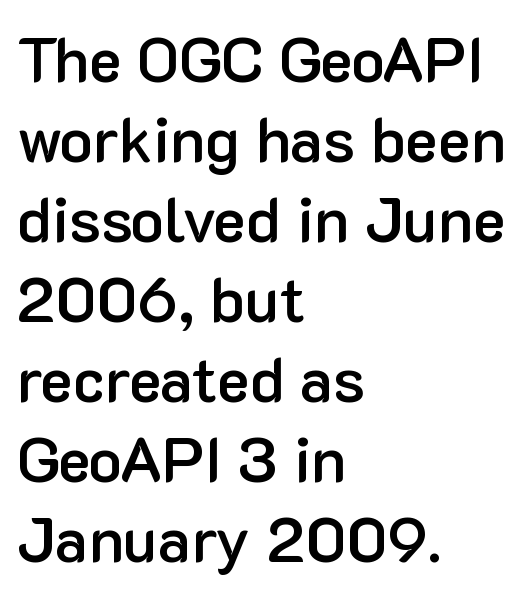
Are there feet on the stems? There aren't — it's a sans. The type is set solid horizontally, with unmodified tracking. A typesetter would call this proportional, since set widths differ per character. The compositor pushed each line to the left boundary. Rendered with straight, roman letterforms.
